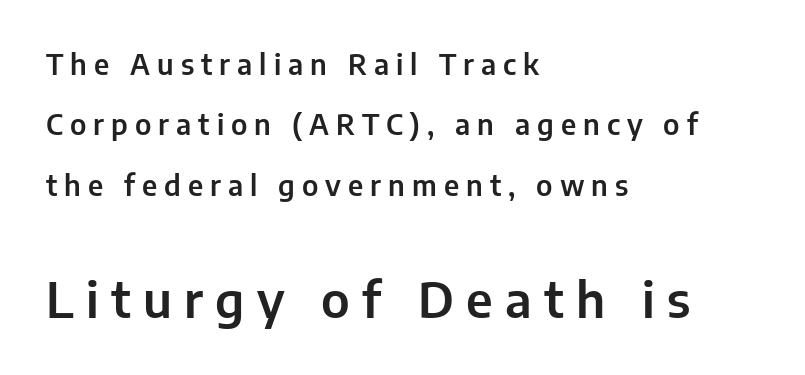
{"serif": "no", "italic": "no", "width": "normal", "stroke_contrast": "low", "x_height": "medium", "monospaced": "no", "underline": "no", "align": "left", "line_spacing": "loose", "line_spacing_ratio": 2.16, "letter_spacing": "wide", "letter_spacing_em": 0.25, "larger_block": "second", "size_ratio": 1.75, "glyph_px": 49}
